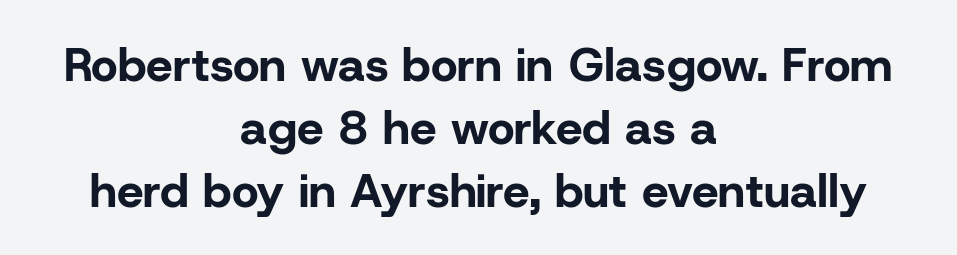
{"serif": "no", "italic": "no", "bold": "yes", "weight": "bold", "width": "normal", "stroke_contrast": "low", "x_height": "medium", "monospaced": "no", "underline": "no", "align": "center", "line_spacing": "normal", "line_spacing_ratio": 1.34, "letter_spacing": "normal", "letter_spacing_em": 0.0, "glyph_px": 47}
